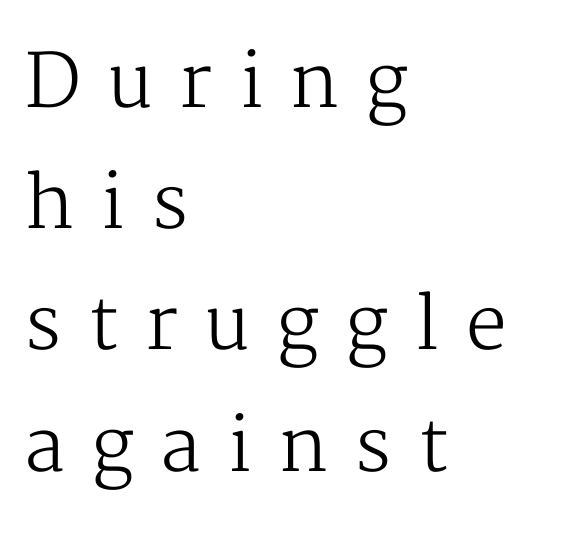
The image shows 73 px regular-weight serif type, upright; set left-aligned, normal line spacing (1.66x), unusually wide letter spacing (+0.36 em), not underlined; medium stroke contrast and a medium x-height.
